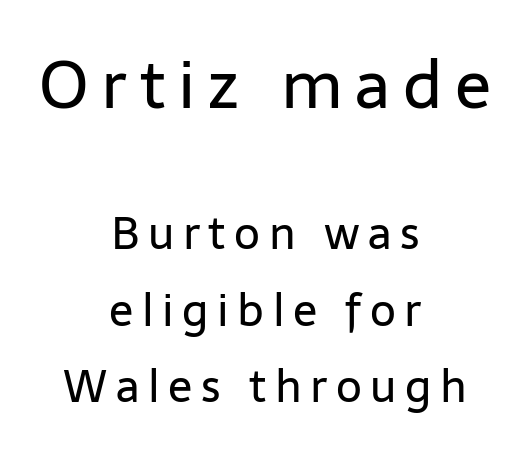
The image shows 67 px regular-weight sans-serif type, upright; set centered, normal line spacing (1.7x), not underlined; the first (top) block is 1.49x larger; low stroke contrast and a medium x-height.
